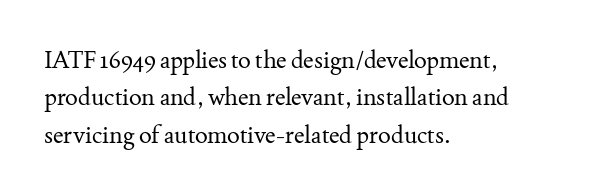
{"italic": "no", "bold": "no", "underline": "no", "align": "left", "line_spacing": "normal", "line_spacing_ratio": 1.56, "letter_spacing": "normal", "letter_spacing_em": 0.0, "glyph_px": 24}
